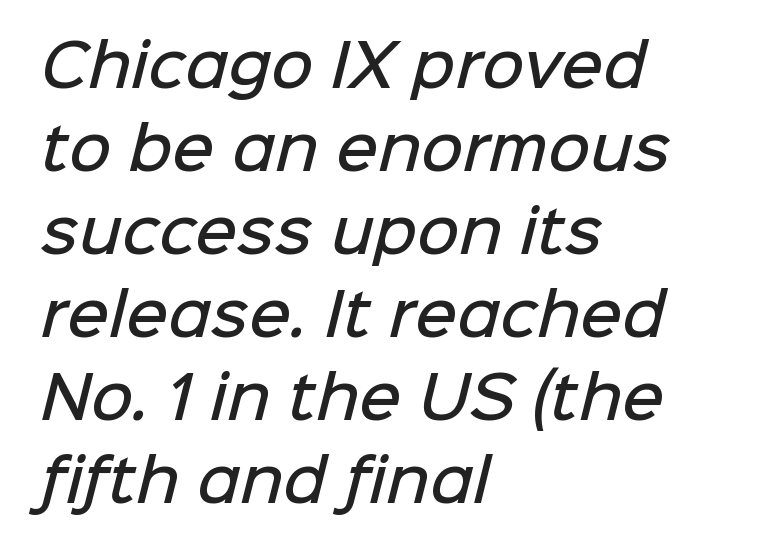
{"serif": "no", "bold": "semi", "weight": "semibold", "width": "normal", "stroke_contrast": "low", "x_height": "medium", "monospaced": "no", "underline": "no", "align": "left", "line_spacing": "normal", "line_spacing_ratio": 1.43, "letter_spacing": "normal", "letter_spacing_em": 0.0, "glyph_px": 58}
